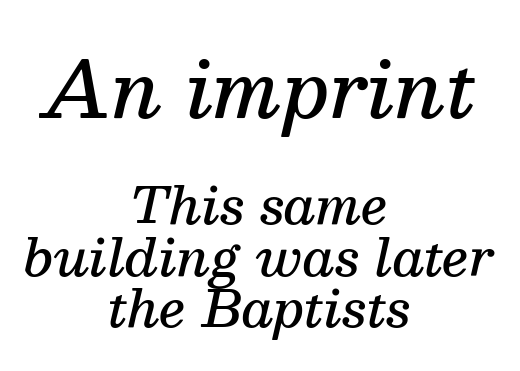
On the weight axis this lands at semibold, roughly 600. Teacher's note: observe the equal gaps on both sides — that is centered alignment. Nobody drew a line under any word here. Notice how descenders almost collide with the ascenders below — that's tight leading.
